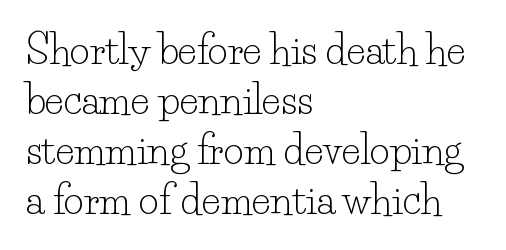
The image shows 39 px light serif type, upright; set left-aligned, normal line spacing (1.28x), normal letter spacing, not underlined; low stroke contrast and a small x-height.
